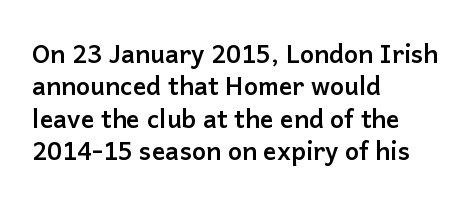
{"italic": "no", "bold": "yes", "underline": "no", "align": "left", "line_spacing": "normal", "line_spacing_ratio": 1.3, "letter_spacing": "normal", "letter_spacing_em": 0.0, "glyph_px": 25}
